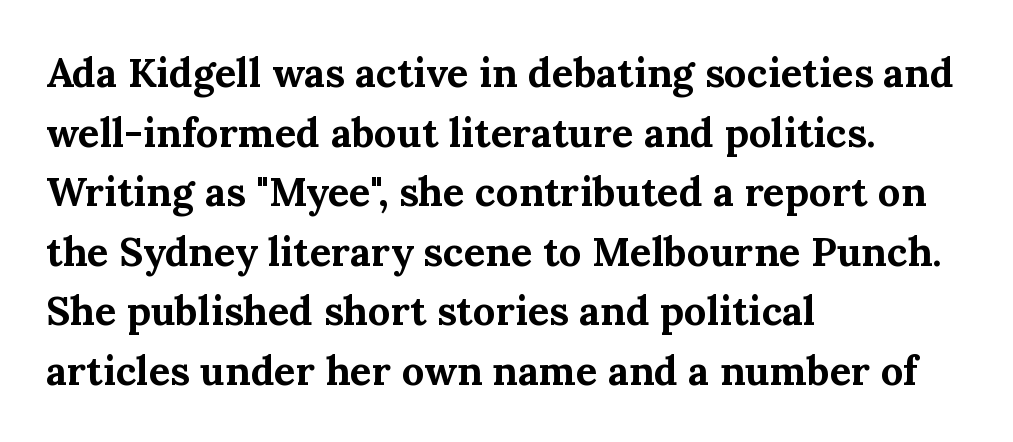
The image shows 40 px bold serif type, upright; set left-aligned, normal line spacing (1.49x), normal letter spacing, not underlined; medium stroke contrast and a medium x-height.
